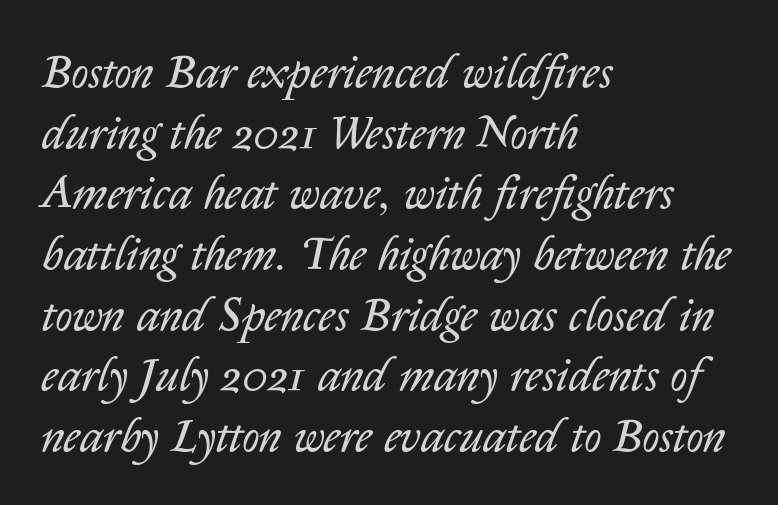
The image shows 47 px regular-weight type, italic (leaning right); set left-aligned, normal line spacing (1.29x), normal letter spacing, not underlined; low stroke contrast and a medium x-height.
